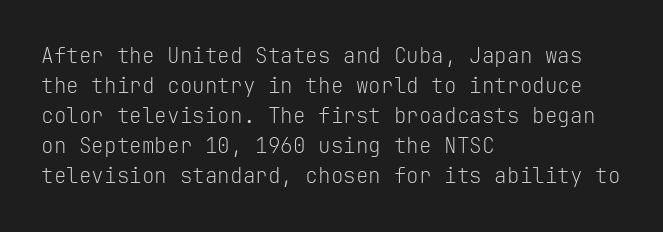
{"italic": "no", "bold": "no", "underline": "no", "align": "left", "line_spacing": "normal", "line_spacing_ratio": 1.43, "letter_spacing": "normal", "letter_spacing_em": 0.0, "glyph_px": 21}
